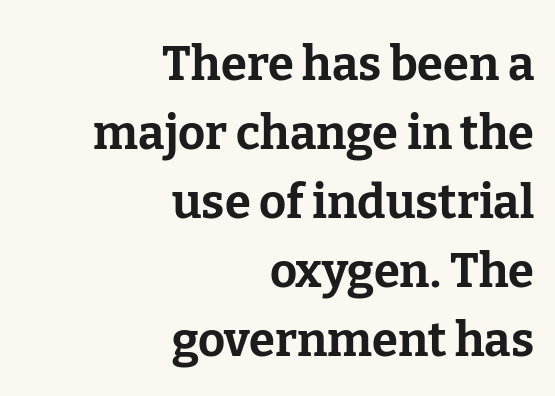
Q: Is the text bold? A: Yes.
Q: Is the text italic (slanted)? A: No, it is upright.
Q: Is the typeface a serif or a sans-serif typeface? A: Serif.
Q: Is the text underlined? A: No.
Q: How is the paragraph aligned? A: Right-aligned.
Q: Is the spacing between letters normal or unusually wide? A: Normal.
Q: Is the spacing between lines tight, normal or loose? A: Normal.
Q: Width (condensed, normal, or wide)? A: Normal.
Q: Stroke contrast? A: Low.
Q: x-height? A: Medium.
Q: Monospaced? A: No.
